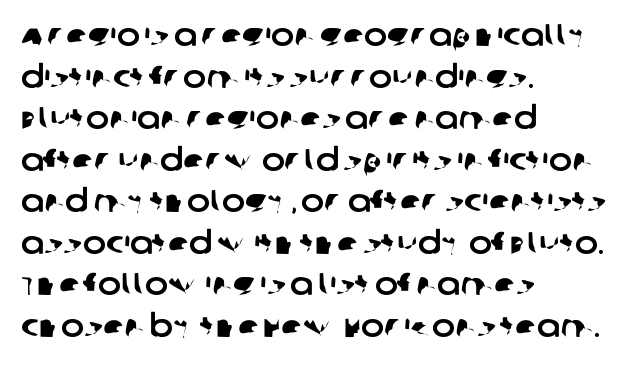
Q: Is the typeface a serif or a sans-serif typeface? A: Sans-serif.
Q: Is the text underlined? A: No.
Q: How is the paragraph aligned? A: Left-aligned.
Q: Is the spacing between letters normal or unusually wide? A: Normal.
Q: Is the spacing between lines tight, normal or loose? A: Normal.
Q: Width (condensed, normal, or wide)? A: Normal.
Q: Stroke contrast? A: Low.
Q: x-height? A: Large.
Q: Monospaced? A: No.
